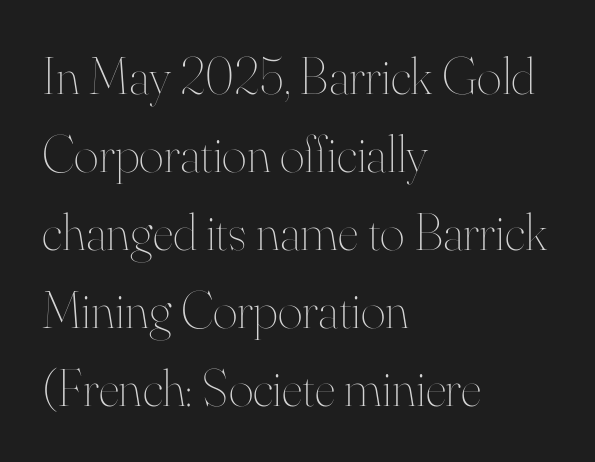
The image shows 53 px thin type, upright; set left-aligned, normal line spacing (1.47x), normal letter spacing, not underlined; high stroke contrast and a small x-height.
